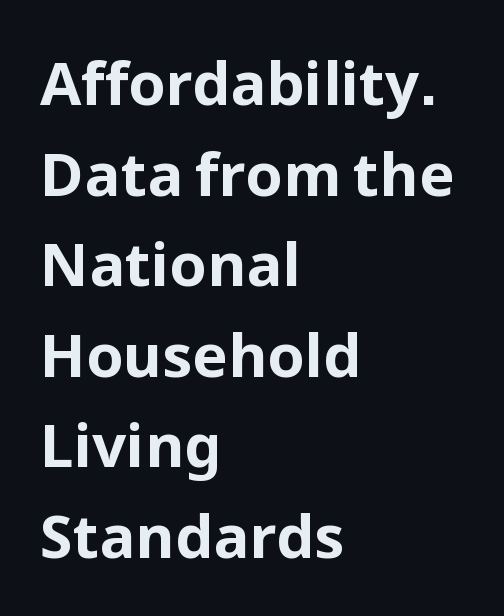
Q: Is the text bold? A: Yes.
Q: Is the text italic (slanted)? A: No, it is upright.
Q: Is the typeface a serif or a sans-serif typeface? A: Sans-serif.
Q: Is the text underlined? A: No.
Q: How is the paragraph aligned? A: Left-aligned.
Q: Is the spacing between letters normal or unusually wide? A: Normal.
Q: Is the spacing between lines tight, normal or loose? A: Normal.
Q: Width (condensed, normal, or wide)? A: Normal.
Q: Stroke contrast? A: Low.
Q: x-height? A: Medium.
Q: Monospaced? A: No.
